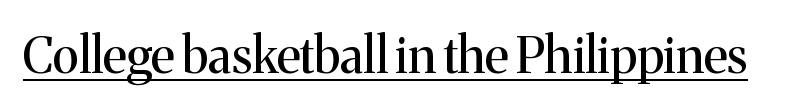
Looks like regular typesetting: each glyph gets only the width it needs. The specimen includes a rule beneath the text block's lines. Is the letter spacing exaggerated? No — it looks like the ordinary default. The letters stand straight up with perfectly vertical stems. Classification — serif. Weight: in the light-to-regular range.
